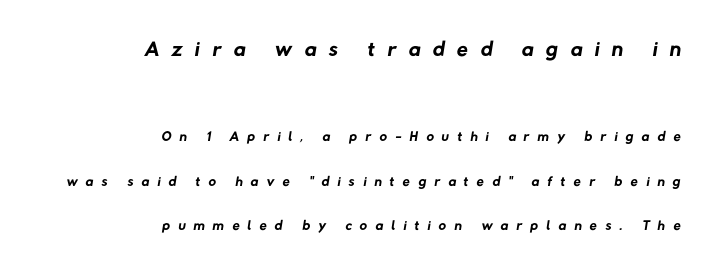
The image shows 32 px regular-weight sans-serif type; set right-aligned, loose line spacing (2.12x), unusually wide letter spacing (+0.39 em), not underlined; the first (top) block is 1.52x larger; low stroke contrast and a medium x-height.
